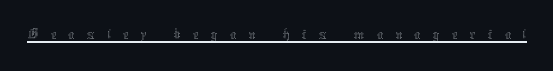
{"italic": "no", "bold": "no", "weight": "thin", "width": "normal", "stroke_contrast": "medium", "x_height": "medium", "monospaced": "no", "underline": "yes", "letter_spacing": "wide", "letter_spacing_em": 0.36, "glyph_px": 33}
